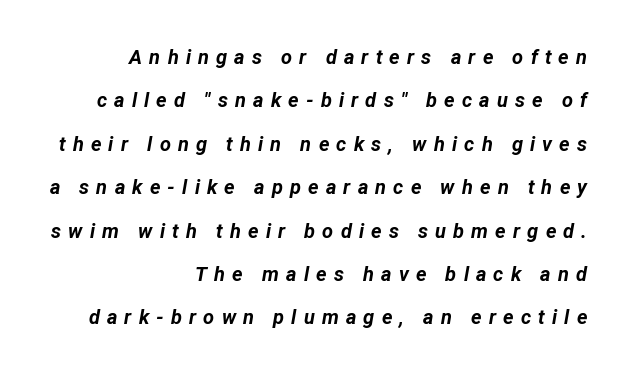
Q: Is the text bold? A: Yes.
Q: Is the text italic (slanted)? A: Yes, it leans right by about 12 degrees.
Q: Is the text underlined? A: No.
Q: How is the paragraph aligned? A: Right-aligned.
Q: Is the spacing between letters normal or unusually wide? A: Unusually wide.
Q: Is the spacing between lines tight, normal or loose? A: Loose.
